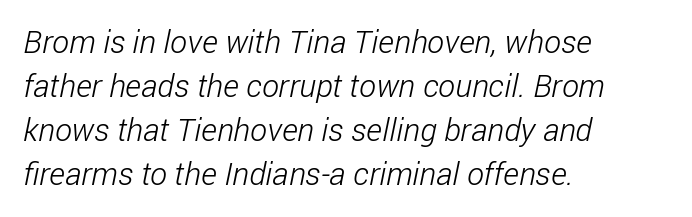
Q: Is the text bold? A: No.
Q: Is the typeface a serif or a sans-serif typeface? A: Sans-serif.
Q: Is the text underlined? A: No.
Q: How is the paragraph aligned? A: Left-aligned.
Q: Is the spacing between letters normal or unusually wide? A: Normal.
Q: Is the spacing between lines tight, normal or loose? A: Normal.
Q: Width (condensed, normal, or wide)? A: Condensed.
Q: Stroke contrast? A: Low.
Q: x-height? A: Medium.
Q: Monospaced? A: No.
